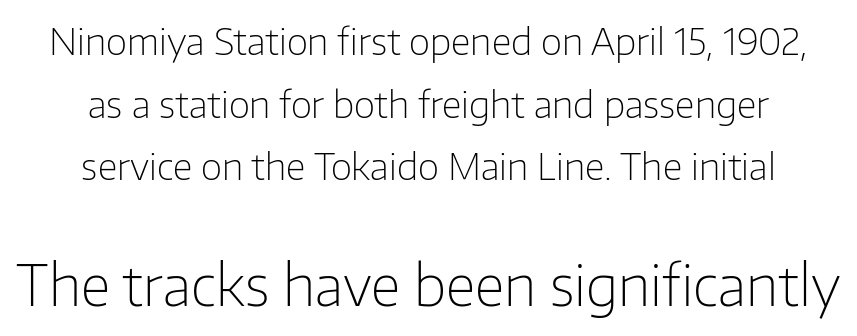
{"serif": "no", "italic": "no", "bold": "no", "weight": "light", "width": "normal", "stroke_contrast": "low", "x_height": "medium", "monospaced": "no", "underline": "no", "align": "center", "line_spacing": "normal", "line_spacing_ratio": 1.69, "letter_spacing": "normal", "letter_spacing_em": 0.0, "larger_block": "second", "size_ratio": 1.51, "glyph_px": 56}
